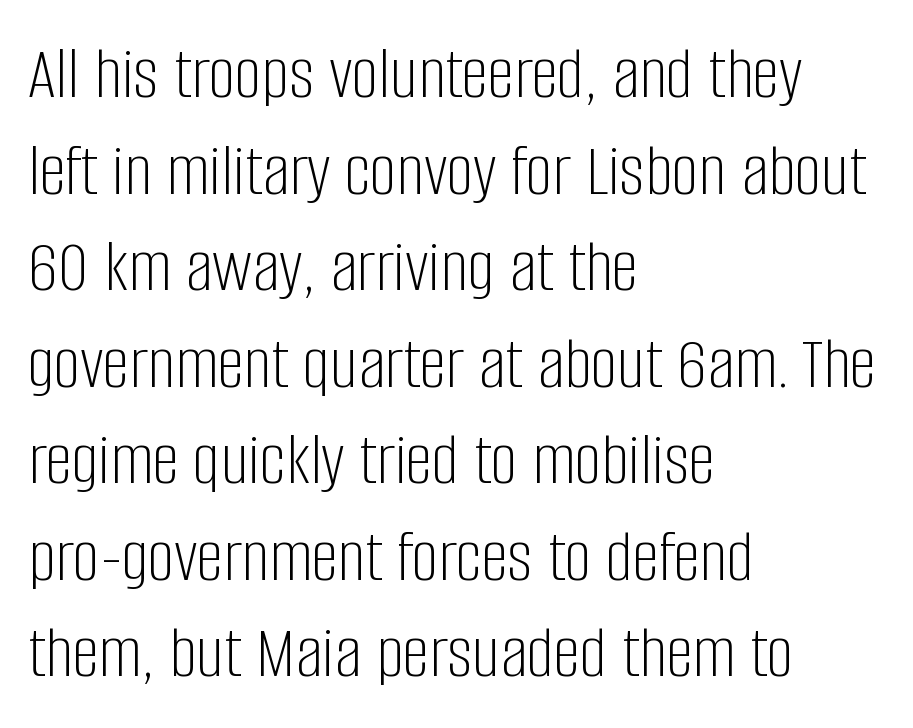
Q: Is the text bold? A: No.
Q: Is the text italic (slanted)? A: No, it is upright.
Q: Is the typeface a serif or a sans-serif typeface? A: Sans-serif.
Q: Is the text underlined? A: No.
Q: How is the paragraph aligned? A: Left-aligned.
Q: Is the spacing between letters normal or unusually wide? A: Normal.
Q: Is the spacing between lines tight, normal or loose? A: Normal.
Q: Width (condensed, normal, or wide)? A: Condensed.
Q: Stroke contrast? A: Low.
Q: x-height? A: Large.
Q: Monospaced? A: No.
